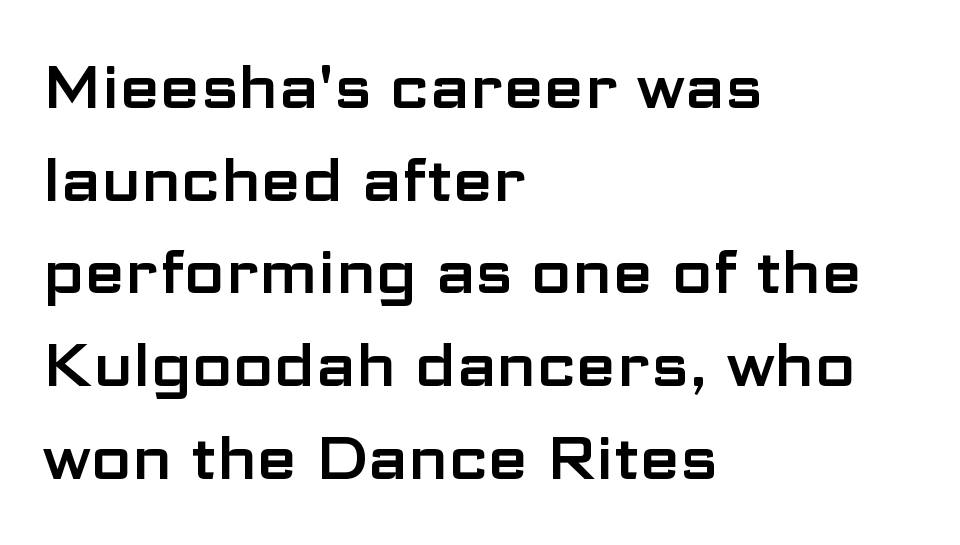
{"serif": "no", "italic": "no", "width": "wide", "stroke_contrast": "low", "x_height": "medium", "monospaced": "no", "underline": "no", "align": "left", "line_spacing": "normal", "line_spacing_ratio": 1.57, "letter_spacing": "normal", "letter_spacing_em": 0.0, "glyph_px": 59}
